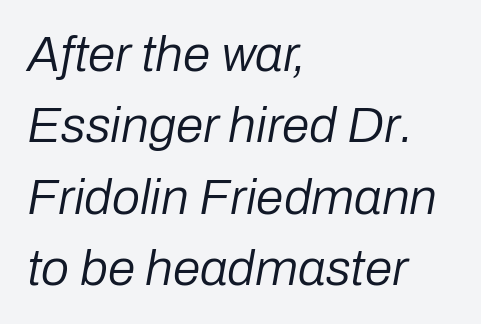
Q: Is the text bold? A: No.
Q: Is the text italic (slanted)? A: Yes, it leans right by about 10 degrees.
Q: Is the text underlined? A: No.
Q: How is the paragraph aligned? A: Left-aligned.
Q: Is the spacing between letters normal or unusually wide? A: Normal.
Q: Is the spacing between lines tight, normal or loose? A: Normal.
Q: Width (condensed, normal, or wide)? A: Normal.
Q: Stroke contrast? A: Low.
Q: x-height? A: Medium.
Q: Monospaced? A: No.
